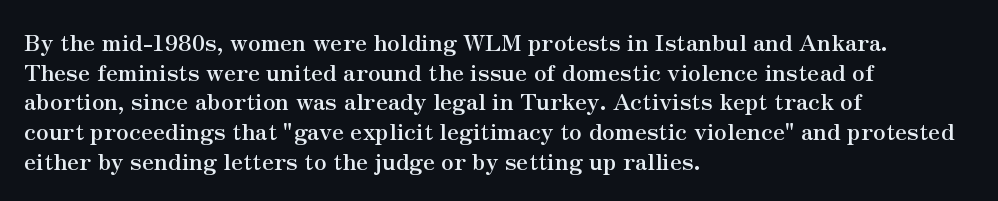
{"italic": "no", "bold": "yes", "underline": "no", "align": "left", "line_spacing": "normal", "line_spacing_ratio": 1.29, "letter_spacing": "normal", "letter_spacing_em": 0.0, "glyph_px": 23}
